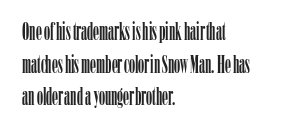
Q: Is the text italic (slanted)? A: No, it is upright.
Q: Is the text underlined? A: No.
Q: How is the paragraph aligned? A: Left-aligned.
Q: Is the spacing between letters normal or unusually wide? A: Normal.
Q: Is the spacing between lines tight, normal or loose? A: Normal.
